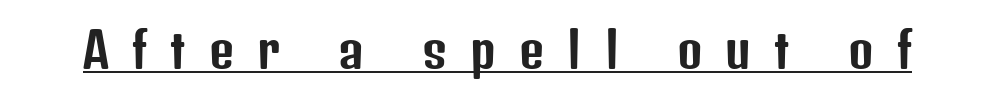
The image shows 49 px condensed sans-serif type, upright; set unusually wide letter spacing (+0.47 em), underlined; low stroke contrast and a medium x-height.
